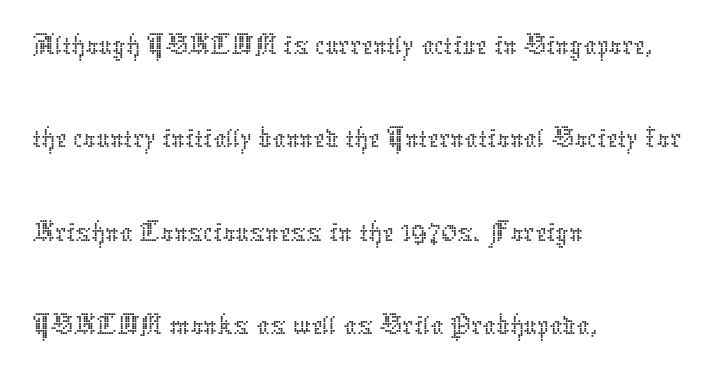
Q: Is the text bold? A: No.
Q: Is the text italic (slanted)? A: No, it is upright.
Q: Is the text underlined? A: No.
Q: How is the paragraph aligned? A: Left-aligned.
Q: Is the spacing between letters normal or unusually wide? A: Normal.
Q: Is the spacing between lines tight, normal or loose? A: Normal.
Q: Width (condensed, normal, or wide)? A: Normal.
Q: Stroke contrast? A: Low.
Q: x-height? A: Medium.
Q: Monospaced? A: No.
